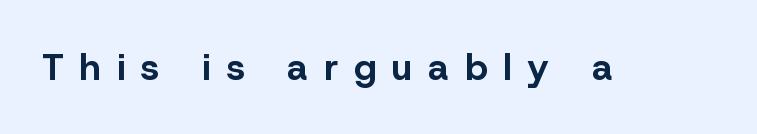
{"serif": "no", "italic": "no", "bold": "yes", "weight": "bold", "width": "normal", "stroke_contrast": "low", "x_height": "medium", "monospaced": "no", "underline": "no", "letter_spacing": "wide", "letter_spacing_em": 0.43, "glyph_px": 37}
